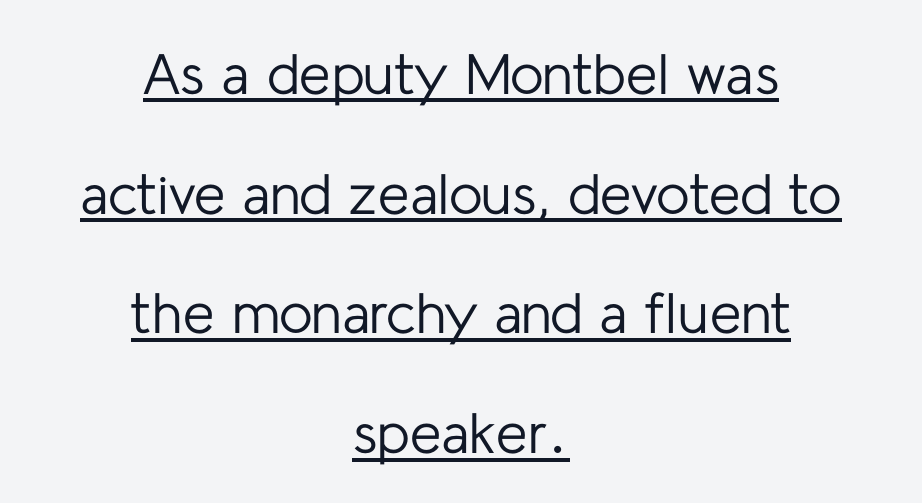
The image shows 57 px regular-weight sans-serif type, upright; set centered, loose line spacing (2.1x), normal letter spacing, underlined; low stroke contrast and a medium x-height.
